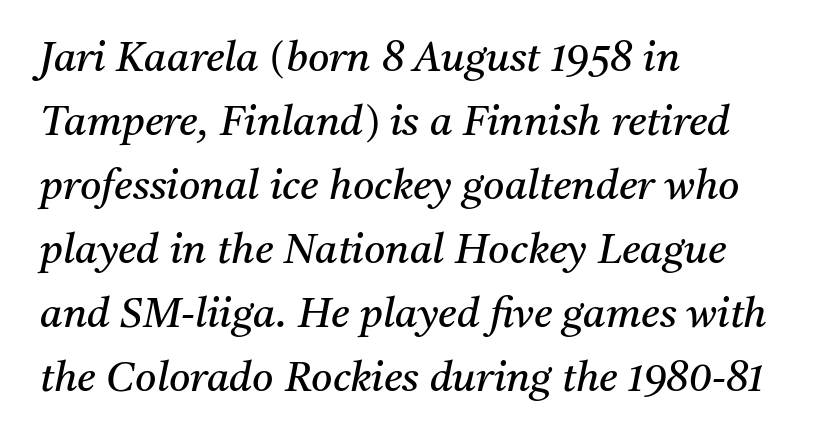
Horizontally, the lines are justified to the leading edge only. Are there feet on the stems? There are — it's a serif. Between one letter and the next there's only the usual sliver of space. Here the designer chose a conventional face with non-uniform glyph widths. A typesetter would mark this as italic.
